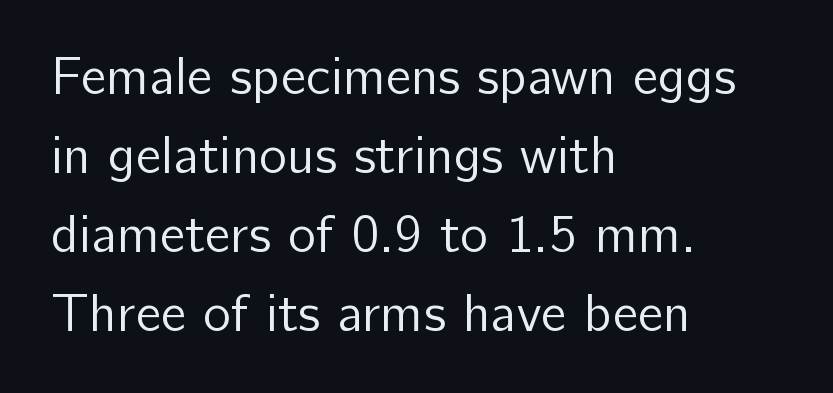
Italic: no, the glyphs are upright roman. A normal amount of white space separates one row of letters from the next. Unlike a traditional serif, this face leaves its strokes unadorned. The string is rendered with underlining switched off.
